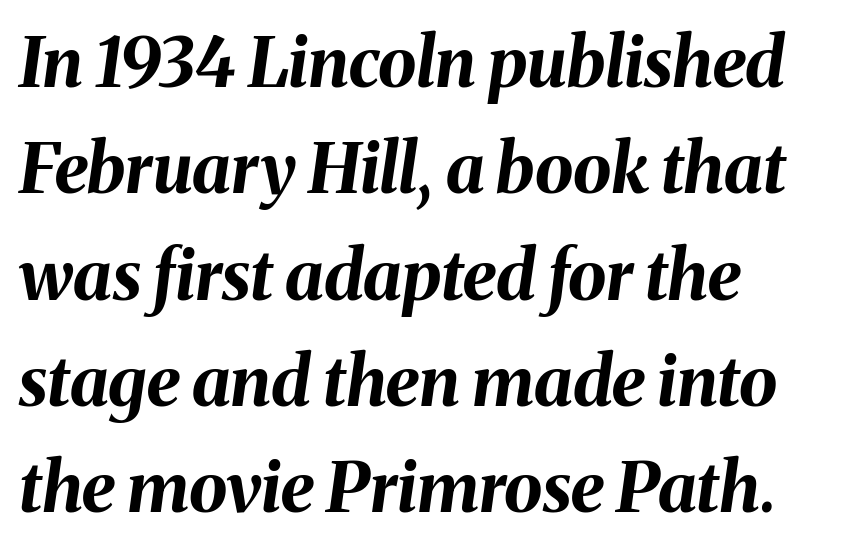
{"italic": "yes", "lean": "right", "slant_degrees": 8, "bold": "yes", "weight": "bold", "width": "normal", "stroke_contrast": "medium", "x_height": "medium", "monospaced": "no", "underline": "no", "align": "left", "line_spacing": "normal", "line_spacing_ratio": 1.54, "letter_spacing": "normal", "letter_spacing_em": 0.0, "glyph_px": 69}
